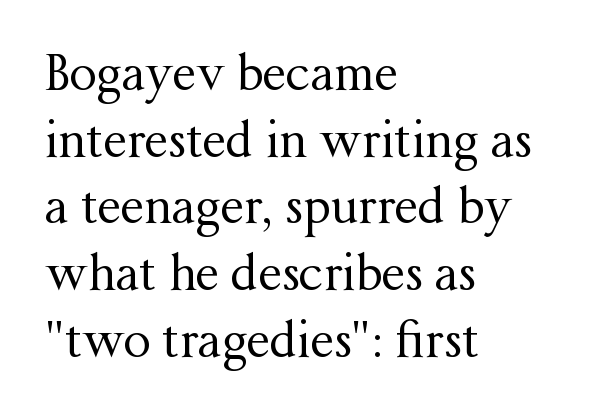
{"serif": "yes", "italic": "no", "bold": "no", "weight": "regular", "width": "normal", "stroke_contrast": "medium", "x_height": "medium", "monospaced": "no", "underline": "no", "align": "left", "line_spacing": "normal", "line_spacing_ratio": 1.39, "letter_spacing": "normal", "letter_spacing_em": 0.0, "glyph_px": 48}
